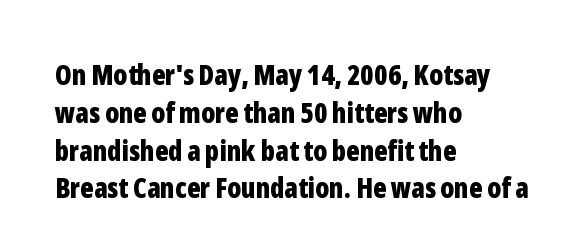
Students, note that the glyphs here touch the page at normal intervals. Vertical spacing — default. It's the straight-up-and-down kind of type. The face used here is a sans, in the tradition of grotesques and geometrics. Heavy-handed strokes throughout: this text is bold. Looks like regular typesetting: each glyph gets only the width it needs.
